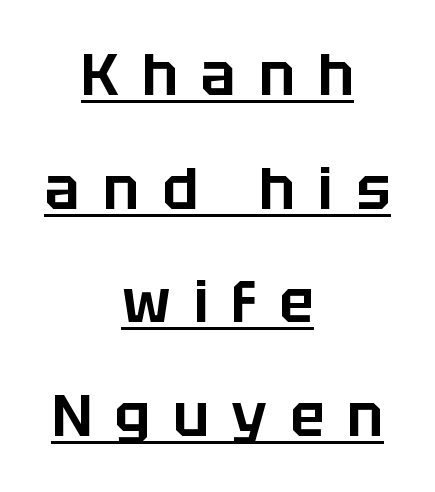
The image shows 58 px sans-serif type, upright; set centered, loose line spacing (1.96x), unusually wide letter spacing (+0.4 em), underlined; low stroke contrast and a large x-height.
